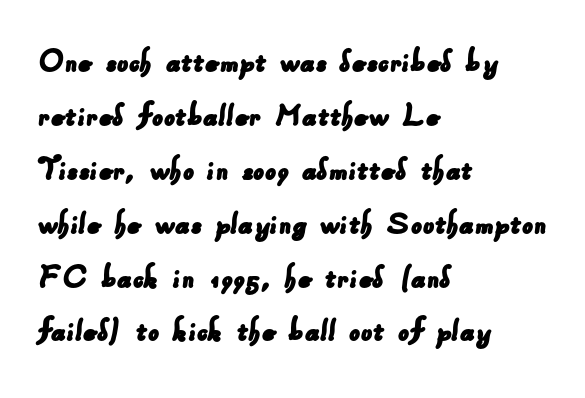
The image shows 35 px sans-serif type; set left-aligned, normal line spacing (1.54x), normal letter spacing, not underlined; low stroke contrast and a small x-height.
